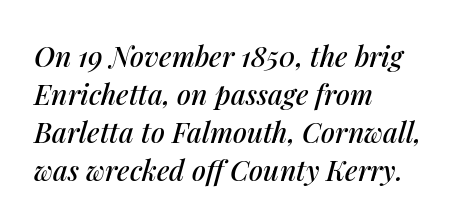
The image shows 28 px text type, italic (leaning right); set left-aligned, normal line spacing (1.36x), normal letter spacing, not underlined; medium stroke contrast and a medium x-height.
